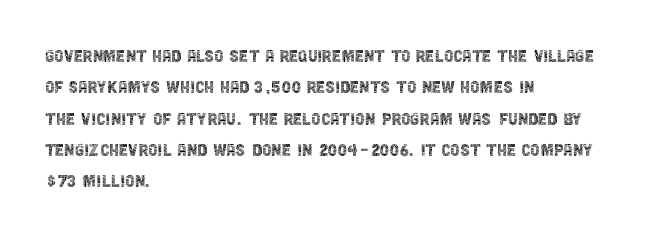
{"italic": "no", "bold": "no", "underline": "no", "align": "left", "line_spacing": "normal", "line_spacing_ratio": 1.49, "letter_spacing": "normal", "letter_spacing_em": 0.0, "glyph_px": 21}
